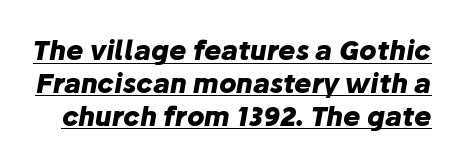
Q: Is the text bold? A: Yes.
Q: Is the text italic (slanted)? A: Yes, it leans right by about 10 degrees.
Q: Is the text underlined? A: Yes.
Q: Is the spacing between letters normal or unusually wide? A: Normal.
Q: Is the spacing between lines tight, normal or loose? A: Normal.
